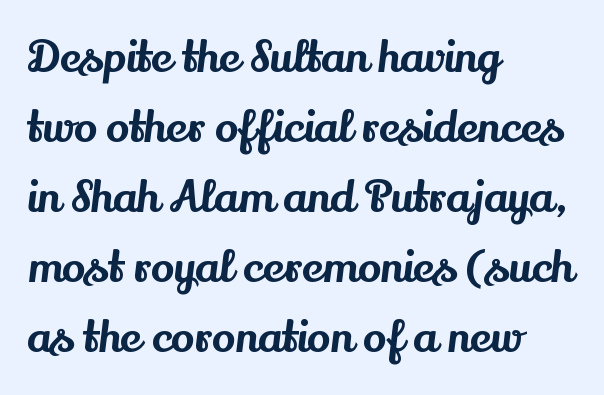
Honestly, the row spacing looks completely unremarkable. Type without underlining. The face used here is proportionally spaced, like ordinary book or web type.
